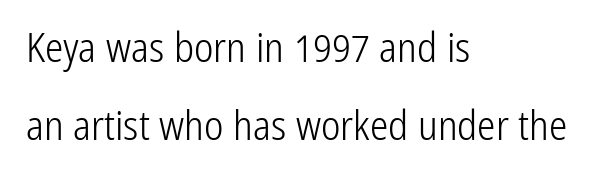
Q: Is the text bold? A: No.
Q: Is the text italic (slanted)? A: No, it is upright.
Q: Is the typeface a serif or a sans-serif typeface? A: Sans-serif.
Q: Is the text underlined? A: No.
Q: How is the paragraph aligned? A: Left-aligned.
Q: Is the spacing between letters normal or unusually wide? A: Normal.
Q: Is the spacing between lines tight, normal or loose? A: Loose.
Q: Width (condensed, normal, or wide)? A: Condensed.
Q: Stroke contrast? A: Low.
Q: x-height? A: Medium.
Q: Monospaced? A: No.
